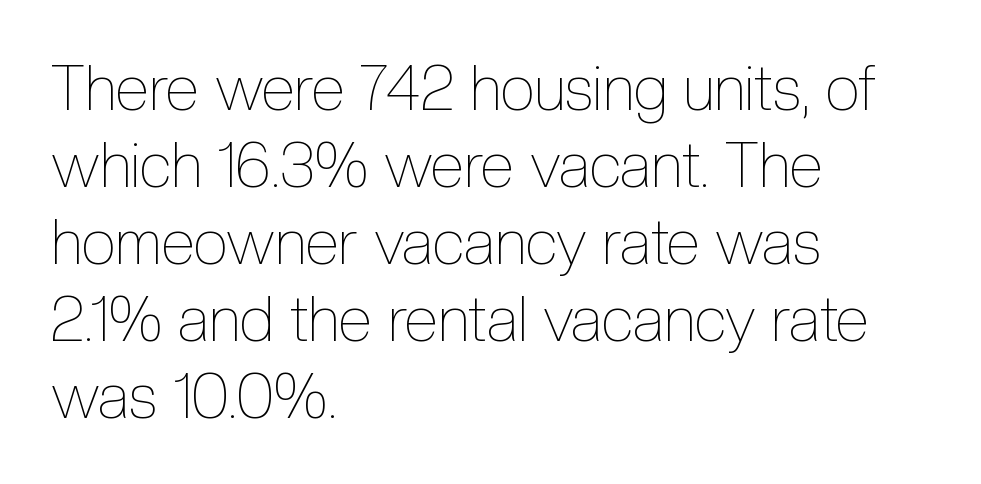
These lines are set flush left with a ragged right edge. Clear beneath every line of the passage. Stroke thickness stays within the range of a standard reading face or lighter. Italic? Not at all — the glyphs are vertical. Compared with typical body copy, the letter spacing here is the same. Varying glyph widths throughout — classic text-font behaviour.
